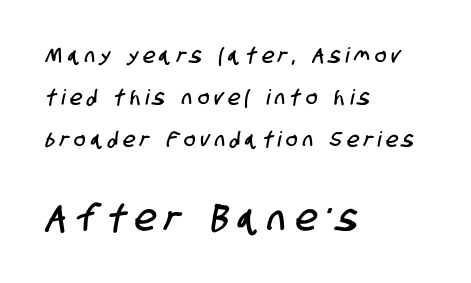
Q: Is the typeface a serif or a sans-serif typeface? A: Sans-serif.
Q: Is the text underlined? A: No.
Q: How is the paragraph aligned? A: Left-aligned.
Q: Is the spacing between letters normal or unusually wide? A: Unusually wide.
Q: Is the spacing between lines tight, normal or loose? A: Loose.
Q: Which block of text is set in a larger size, the first (top) or the second (bottom)? A: The second (bottom) one.
Q: Width (condensed, normal, or wide)? A: Condensed.
Q: Stroke contrast? A: Low.
Q: x-height? A: Large.
Q: Monospaced? A: No.
